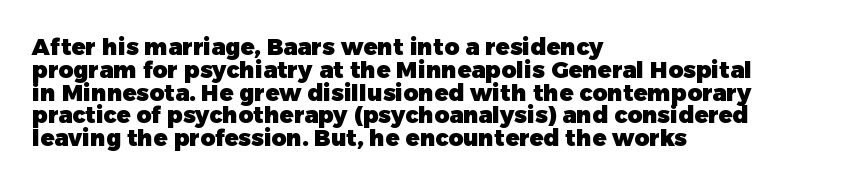
The image shows 23 px bold type, upright; set left-aligned, tight line spacing (0.99x), normal letter spacing, not underlined.
